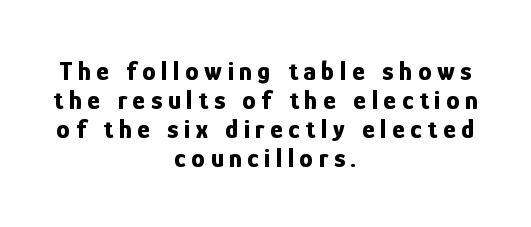
The image shows 27 px bold type, upright; set centered, tight line spacing (1.07x), unusually wide letter spacing (+0.21 em), not underlined.
